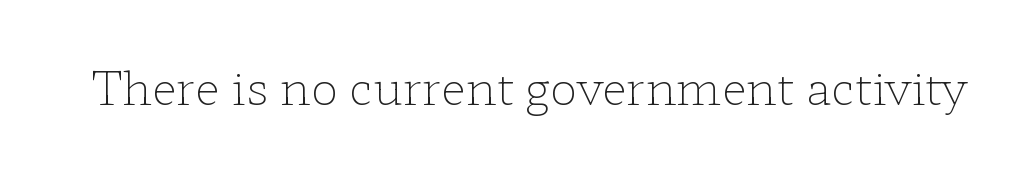
The image shows 46 px light, wide serif type, upright; set normal letter spacing, not underlined; low stroke contrast and a medium x-height.
